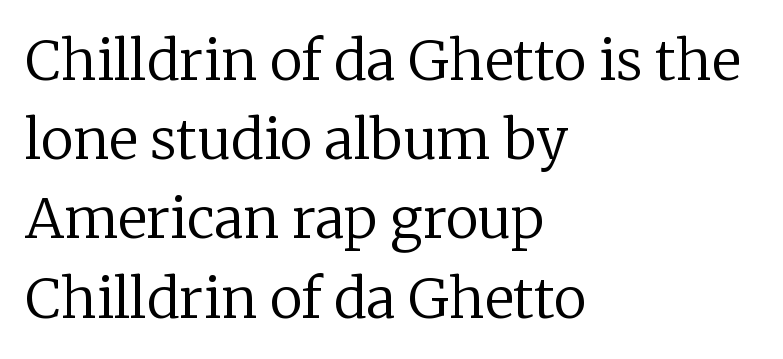
The rendering uses natural spacing where letterforms have individual widths. The space directly below the letters is spotless. Letter spacing: default. The font's upright variant was chosen for this text. To sum up the face: it has serifs.
